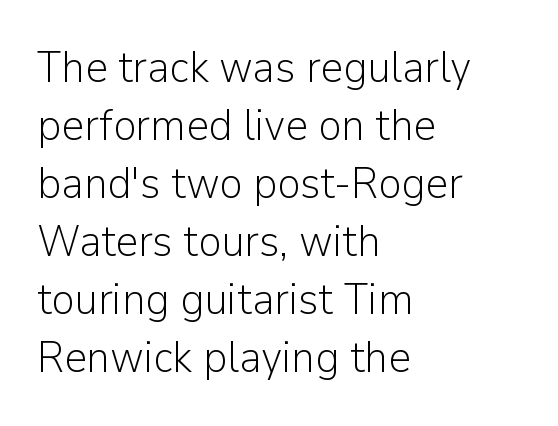
Proportional: the letters do not fall into vertical columns. The leading is moderate, giving the passage an even texture. Is the stroke heavy? The answer is a plain regular-or-lighter. The type is set solid horizontally, with unmodified tracking. Type without underlining.
